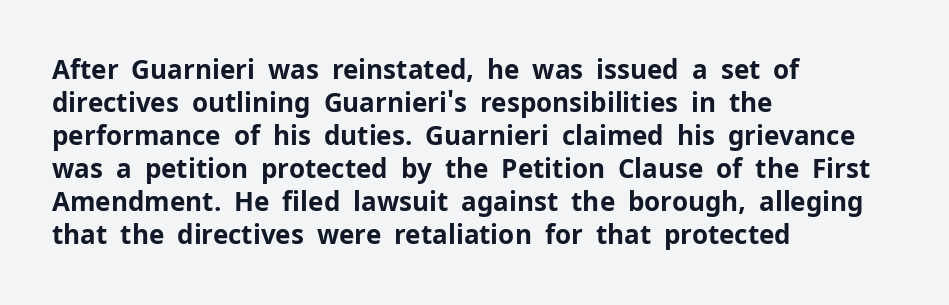
{"italic": "no", "bold": "yes", "underline": "no", "align": "left", "line_spacing": "normal", "line_spacing_ratio": 1.27, "letter_spacing": "normal", "letter_spacing_em": 0.0, "glyph_px": 26}
